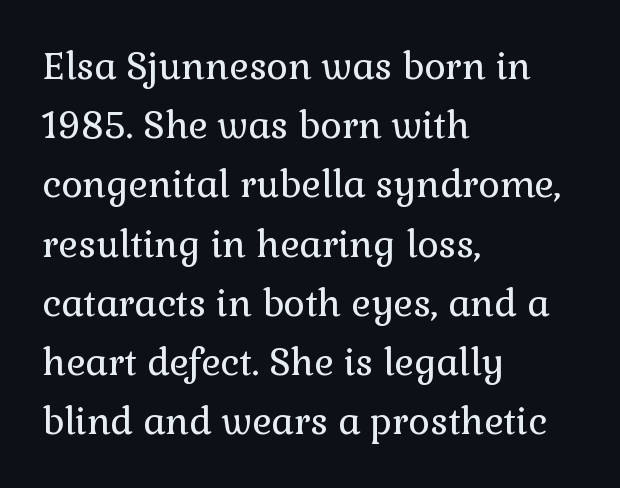
{"serif": "yes", "italic": "no", "bold": "no", "weight": "regular", "width": "normal", "x_height": "medium", "monospaced": "no", "underline": "no", "align": "left", "line_spacing": "normal", "line_spacing_ratio": 1.6, "letter_spacing": "normal", "letter_spacing_em": 0.0, "glyph_px": 37}
